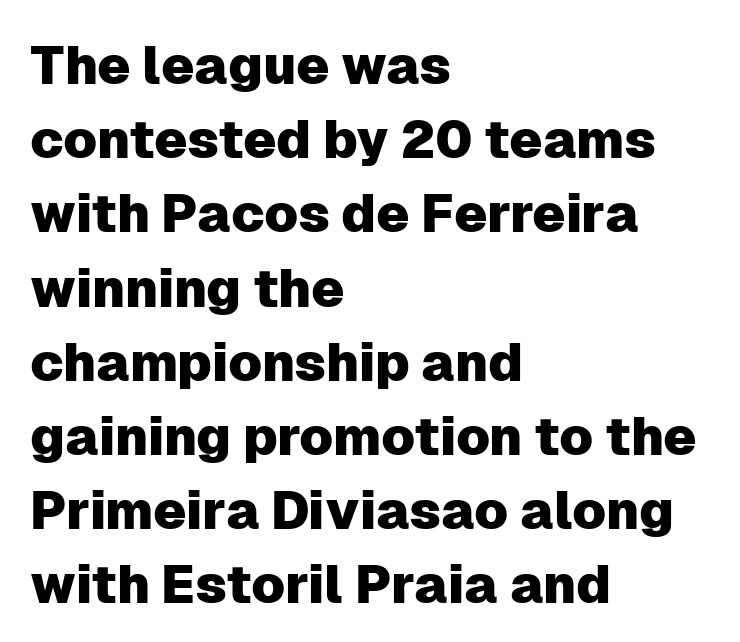
This sample is left-justified, so line endings fall wherever the words run out. These lines are composed in type without serifs. Does extra space separate the letters? No, they use regular spacing. The type sits square on the baseline with zero lean. Baseline-to-baseline distance is the conventional proportion of letter height. Spacing verdict: proportional, widths tailored to each character.
